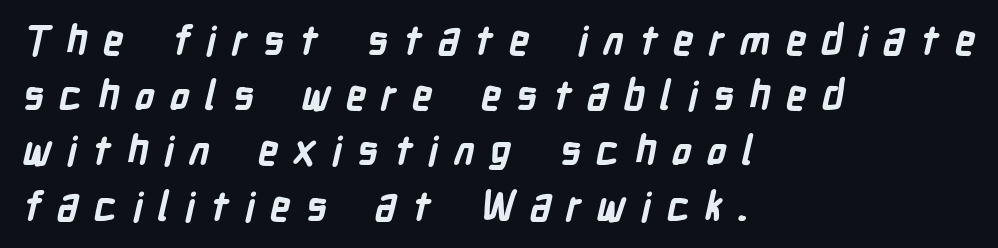
{"serif": "no", "bold": "yes", "weight": "bold", "width": "condensed", "stroke_contrast": "low", "x_height": "medium", "monospaced": "no", "underline": "no", "align": "left", "line_spacing": "normal", "line_spacing_ratio": 1.38, "letter_spacing": "wide", "letter_spacing_em": 0.38, "glyph_px": 40}
